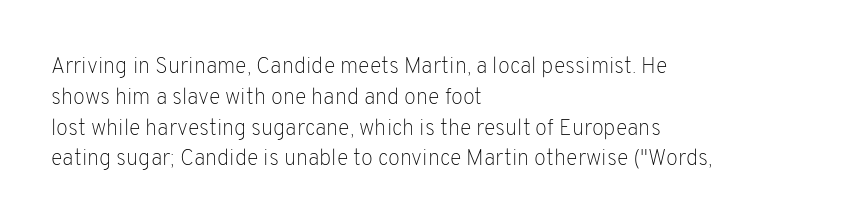
The image shows 22 px text type, upright; set left-aligned, normal line spacing (1.4x), normal letter spacing, not underlined.
